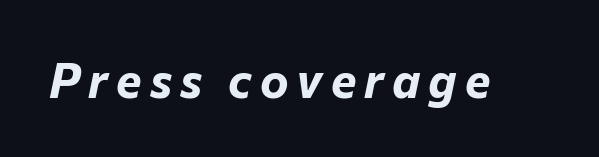
Q: Is the text bold? A: Yes.
Q: Is the text italic (slanted)? A: Yes, it leans right by about 12 degrees.
Q: Is the text underlined? A: No.
Q: Width (condensed, normal, or wide)? A: Normal.
Q: Stroke contrast? A: Low.
Q: x-height? A: Medium.
Q: Monospaced? A: No.
